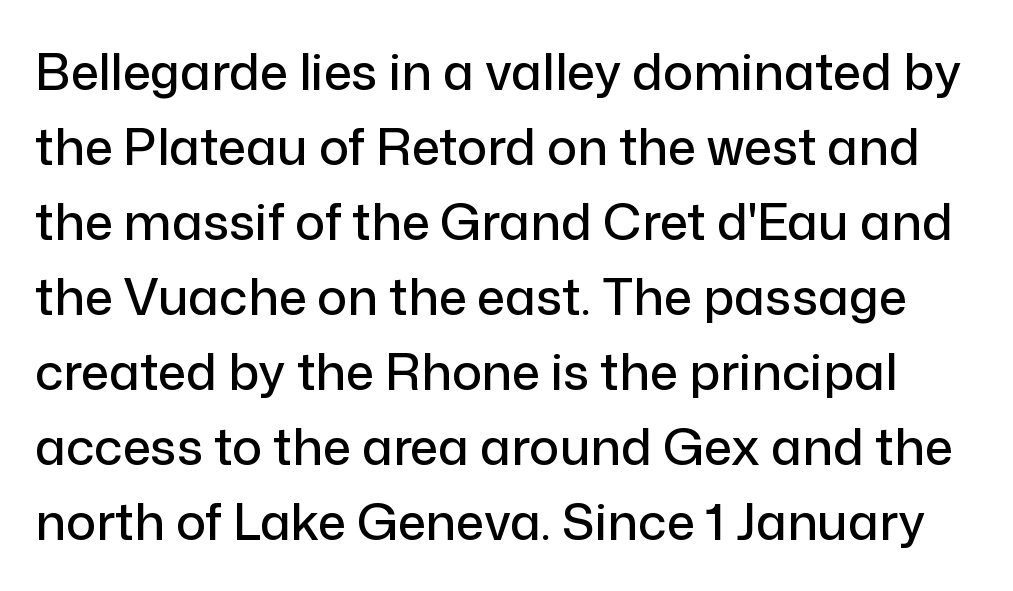
Q: Is the text italic (slanted)? A: No, it is upright.
Q: Is the typeface a serif or a sans-serif typeface? A: Sans-serif.
Q: Is the text underlined? A: No.
Q: Is the spacing between letters normal or unusually wide? A: Normal.
Q: Is the spacing between lines tight, normal or loose? A: Normal.
Q: Width (condensed, normal, or wide)? A: Normal.
Q: Stroke contrast? A: Low.
Q: x-height? A: Medium.
Q: Monospaced? A: No.
